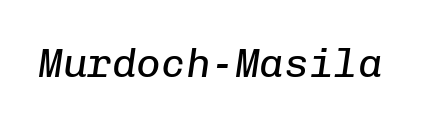
Underline: absent. The passage shown is typed in a monospace face where columns stay perfectly aligned. Stem width sits at or under what a default text font uses. The rendering keeps characters at their native spacing. The typography opts for an oblique posture over an upright one.
